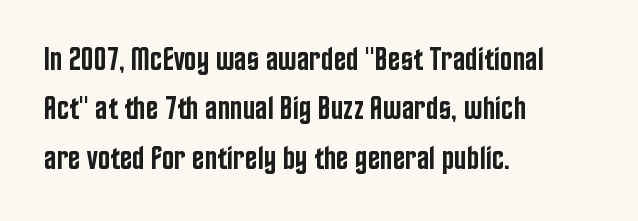
{"serif": "no", "italic": "no", "bold": "semi", "weight": "semibold", "width": "condensed", "stroke_contrast": "low", "x_height": "large", "monospaced": "no", "underline": "no", "align": "left", "line_spacing": "normal", "line_spacing_ratio": 1.5, "letter_spacing": "normal", "letter_spacing_em": 0.0, "glyph_px": 33}
